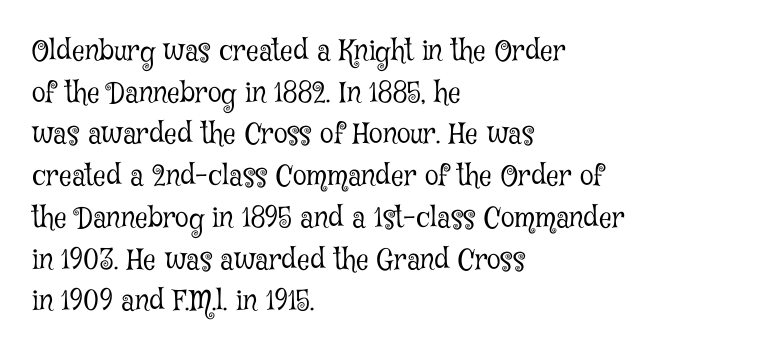
The image shows 28 px light, condensed serif type, upright; set left-aligned, normal line spacing (1.49x), normal letter spacing, not underlined; low stroke contrast and a medium x-height.
